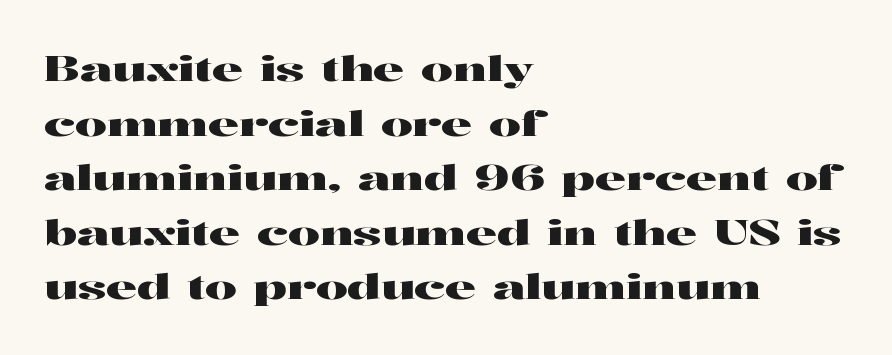
Rule under the text: the space is simply empty. This block has exactly the height ordinary leading produces. Visually the block forms a straight wall on the left and a jagged coastline on the right. These lines are composed in type with serifs.
